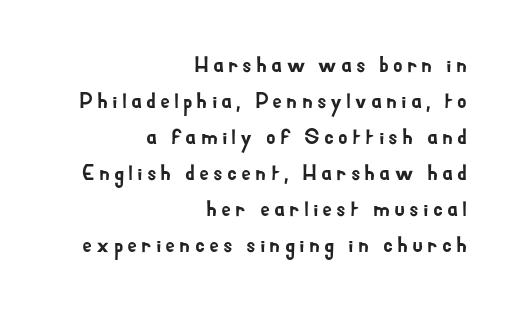
The image shows 22 px text type, upright; set right-aligned, normal line spacing (1.64x), not underlined.
